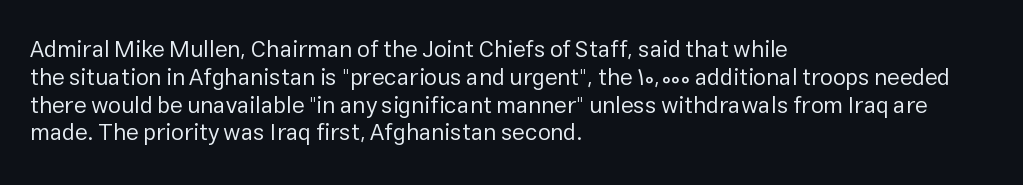
{"italic": "no", "bold": "no", "underline": "no", "align": "left", "line_spacing_ratio": 1.21, "letter_spacing": "normal", "letter_spacing_em": 0.0, "glyph_px": 23}
